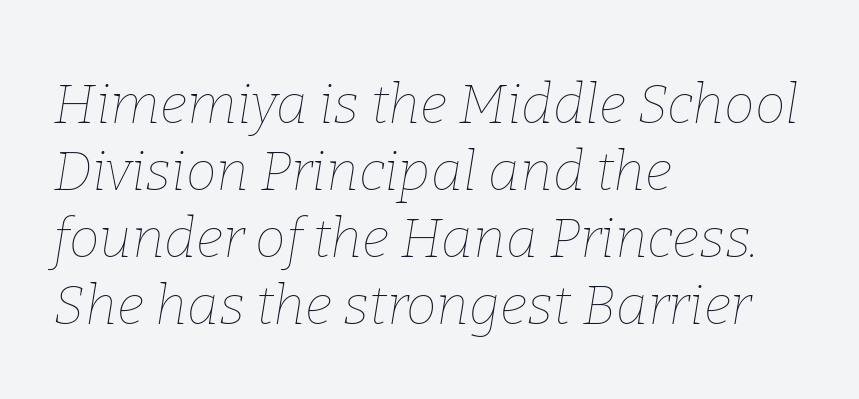
Stroke thickness stays within the range of a standard reading face or lighter. Proportional: the letters do not fall into vertical columns. Has an underline been added? It has not. Caption: standard tracking, unaltered. Is the block centered? No — it sits flush against the left margin. Characters are canted at an angle relative to the baseline's perpendicular.
